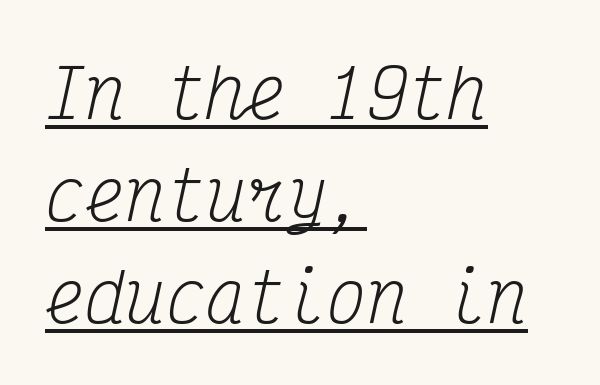
Q: Is the text bold? A: No.
Q: Is the text italic (slanted)? A: Yes, it leans right by about 12 degrees.
Q: Is the typeface a serif or a sans-serif typeface? A: Serif.
Q: Is the text underlined? A: Yes.
Q: How is the paragraph aligned? A: Left-aligned.
Q: Is the spacing between letters normal or unusually wide? A: Normal.
Q: Is the spacing between lines tight, normal or loose? A: Normal.
Q: Width (condensed, normal, or wide)? A: Condensed.
Q: Stroke contrast? A: Medium.
Q: x-height? A: Medium.
Q: Monospaced? A: Yes.
